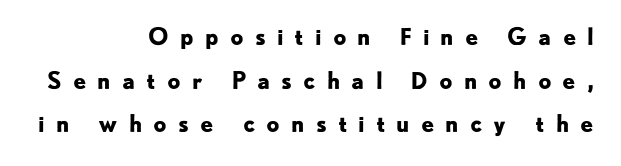
In terms of weight, the rendering is a true, heavy bold. Alignment: flush right. Each word looks stretched out because of the extra space between its letters. Unmarked baselines from the first word to the last. The rendering uses a large line-height, opening up the rows.
